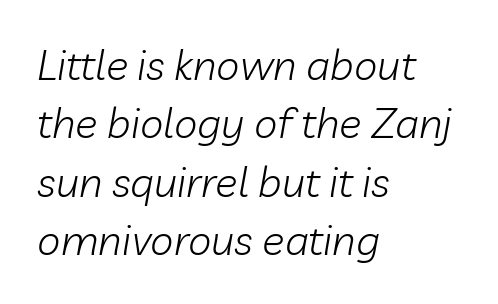
Bold? No — there's no thickening of the strokes. Any mark beneath the type? The region is blank. The lines sit at an ordinary, default distance from one another. This sample has the flowing, uneven cadence of proportional lettering. Teacher's note: observe the even left margin — that is flush-left alignment.
